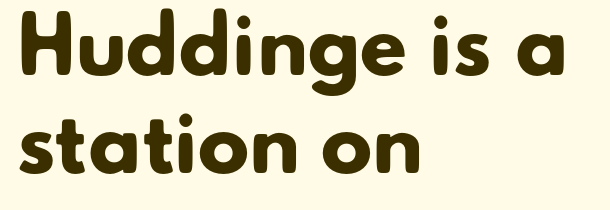
Q: Is the text bold? A: Yes.
Q: Is the typeface a serif or a sans-serif typeface? A: Sans-serif.
Q: Is the text underlined? A: No.
Q: How is the paragraph aligned? A: Left-aligned.
Q: Is the spacing between letters normal or unusually wide? A: Normal.
Q: Is the spacing between lines tight, normal or loose? A: Normal.
Q: Width (condensed, normal, or wide)? A: Normal.
Q: Stroke contrast? A: Low.
Q: x-height? A: Small.
Q: Monospaced? A: No.
